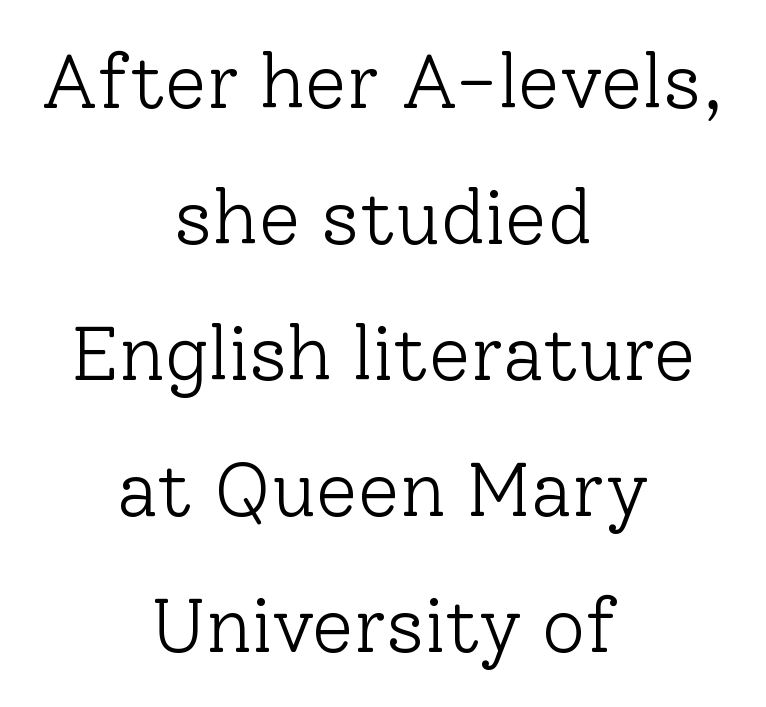
These lines were composed using upright roman letters. Bare-footed words on every line. Letterform terminals end in serifs throughout the passage. If you folded the block vertically in half, each line would mirror itself in length.
